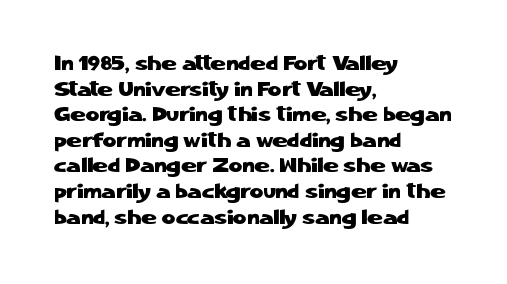
Line beginnings align vertically; line endings do not. Posture: vertical. A typesetter would call this zero additional tracking. The baseline area is clear.
